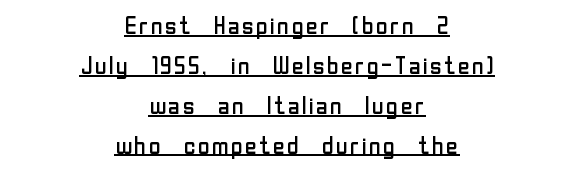
{"italic": "no", "bold": "no", "underline": "yes", "align": "center", "line_spacing": "normal", "line_spacing_ratio": 1.66, "letter_spacing": "normal", "letter_spacing_em": 0.0, "glyph_px": 24}
